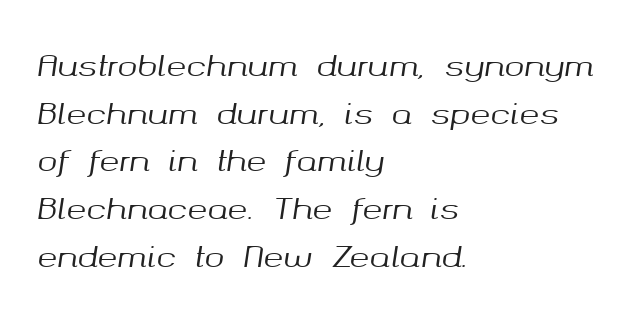
Q: Is the text italic (slanted)? A: Yes, it leans right by about 8 degrees.
Q: Is the text underlined? A: No.
Q: How is the paragraph aligned? A: Left-aligned.
Q: Is the spacing between letters normal or unusually wide? A: Normal.
Q: Is the spacing between lines tight, normal or loose? A: Normal.
Q: Width (condensed, normal, or wide)? A: Normal.
Q: Stroke contrast? A: Medium.
Q: x-height? A: Medium.
Q: Monospaced? A: No.
